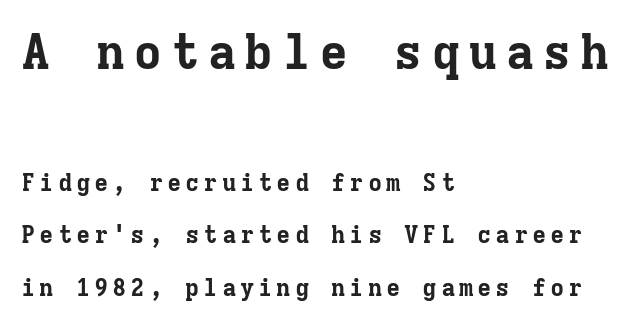
{"serif": "yes", "italic": "no", "bold": "yes", "weight": "bold", "width": "normal", "stroke_contrast": "low", "x_height": "medium", "monospaced": "yes", "underline": "no", "align": "left", "line_spacing": "loose", "line_spacing_ratio": 2.18, "larger_block": "first", "size_ratio": 2.04, "glyph_px": 49}
